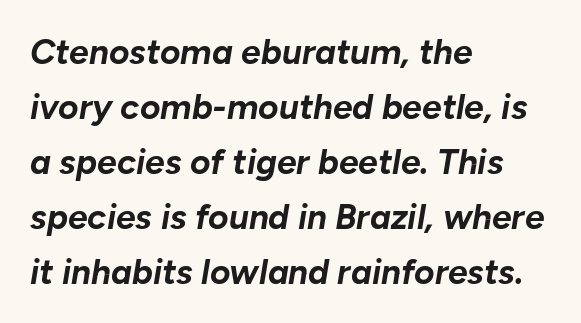
The setting favours the left margin, as ordinary paragraphs usually do. This sample keeps an unexceptional amount of space between lines. Each letter keeps its own natural width here, so spacing adapts to shape. Slanted lettering throughout. Emphasis by weight is at full strength: bold.
